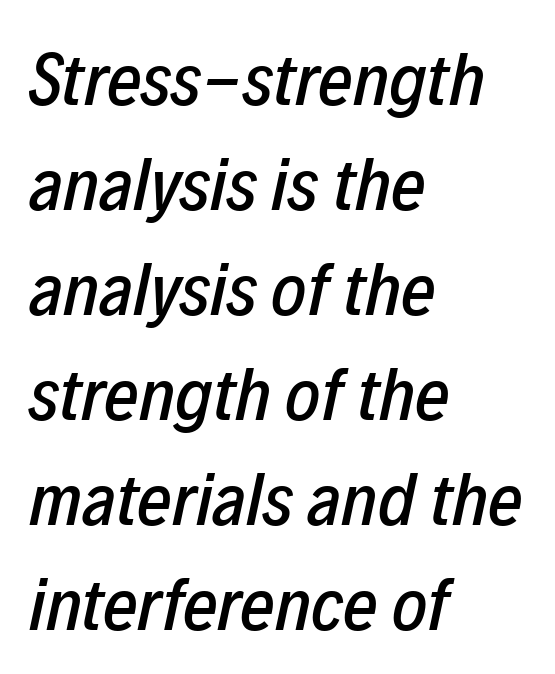
Q: Is the text italic (slanted)? A: Yes, it leans right by about 12 degrees.
Q: Is the text underlined? A: No.
Q: How is the paragraph aligned? A: Left-aligned.
Q: Is the spacing between letters normal or unusually wide? A: Normal.
Q: Is the spacing between lines tight, normal or loose? A: Normal.
Q: Width (condensed, normal, or wide)? A: Condensed.
Q: Stroke contrast? A: Low.
Q: x-height? A: Medium.
Q: Monospaced? A: No.
